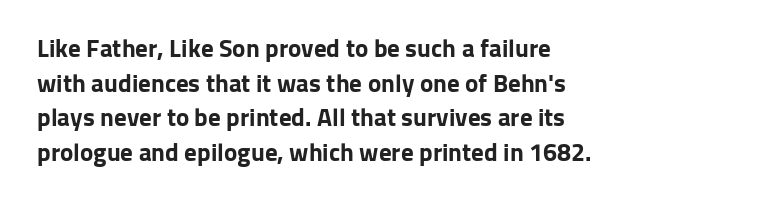
Q: Is the text bold? A: Yes.
Q: Is the text italic (slanted)? A: No, it is upright.
Q: Is the text underlined? A: No.
Q: How is the paragraph aligned? A: Left-aligned.
Q: Is the spacing between letters normal or unusually wide? A: Normal.
Q: Is the spacing between lines tight, normal or loose? A: Normal.
